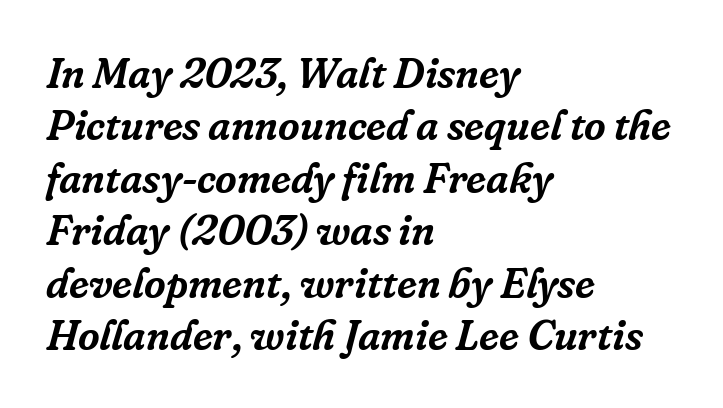
The image shows 42 px serif type, italic (leaning right); set left-aligned, normal line spacing (1.25x), normal letter spacing, not underlined; low stroke contrast and a medium x-height.
